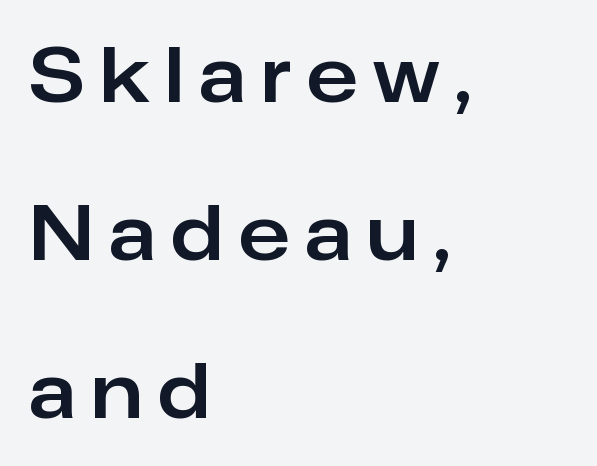
This sample has the flowing, uneven cadence of proportional lettering. Letter spacing: wide. Successive baselines arrive slowly, with a big drop between each. This is sans-serif lettering, the kind often seen on screens and signage. A bare baseline throughout the passage.
